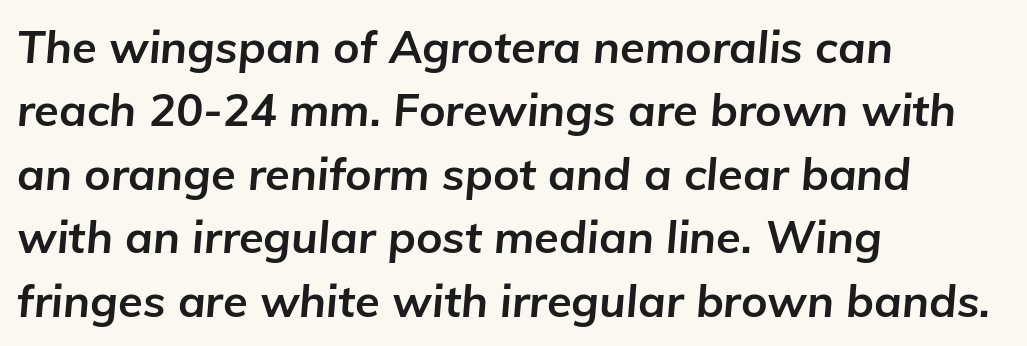
This is oblique type, the kind used for emphasis or titles. Quick note: underline off. Vertical spacing — default. The line texture is even and compact thanks to regular tracking. Character widths vary here, with narrow letters taking less room than wide ones.
